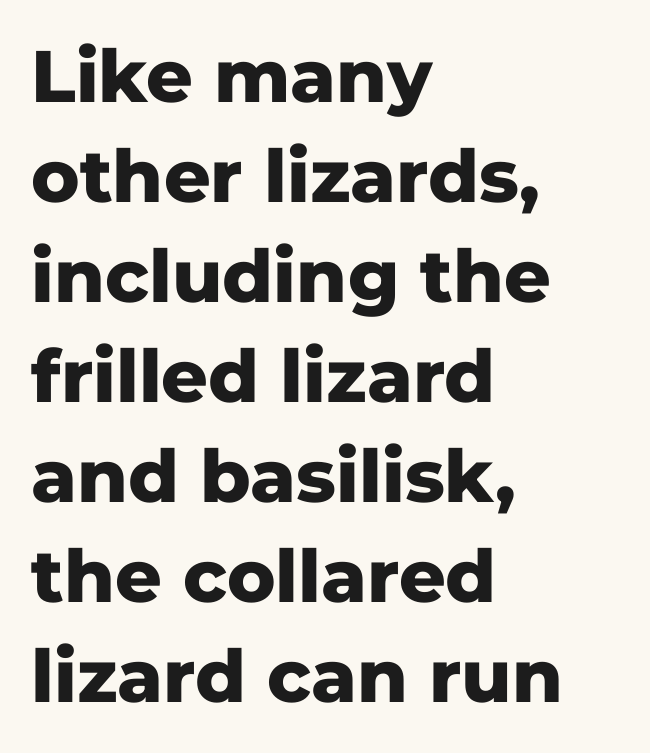
Q: Is the text bold? A: Yes.
Q: Is the text italic (slanted)? A: No, it is upright.
Q: Is the typeface a serif or a sans-serif typeface? A: Sans-serif.
Q: Is the text underlined? A: No.
Q: How is the paragraph aligned? A: Left-aligned.
Q: Is the spacing between letters normal or unusually wide? A: Normal.
Q: Is the spacing between lines tight, normal or loose? A: Normal.
Q: Width (condensed, normal, or wide)? A: Normal.
Q: Stroke contrast? A: Low.
Q: x-height? A: Medium.
Q: Monospaced? A: No.
